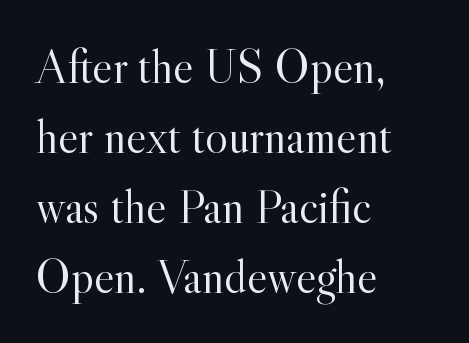
{"serif": "yes", "italic": "no", "bold": "no", "weight": "light", "width": "normal", "x_height": "small", "monospaced": "no", "underline": "no", "align": "left", "line_spacing": "normal", "line_spacing_ratio": 1.46, "letter_spacing": "normal", "letter_spacing_em": 0.0, "glyph_px": 48}
